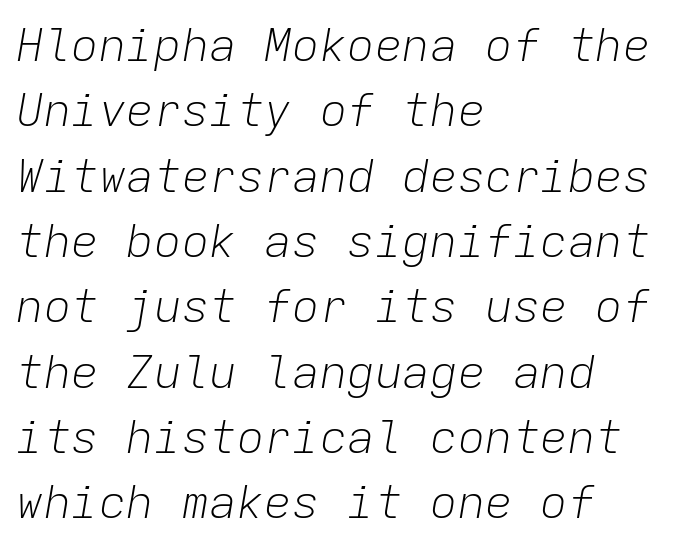
The image shows 46 px light type, italic (leaning right), monospaced; set left-aligned, normal line spacing (1.42x), normal letter spacing, not underlined; low stroke contrast and a medium x-height.
